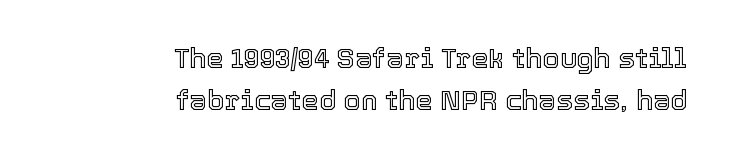
Observe the ordinary spacing: letters are neighbours, not strangers. The block of text has a typical density, with ordinary space between rows. Decoration check: the copy has no underline. This sample is right-justified, so line beginnings fall wherever the words allow.
